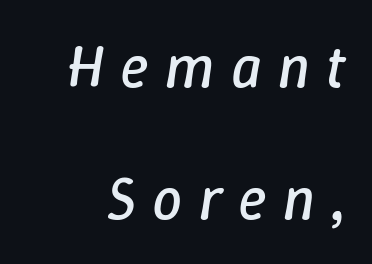
{"italic": "yes", "lean": "right", "slant_degrees": 9, "bold": "no", "weight": "regular", "width": "normal", "stroke_contrast": "low", "x_height": "medium", "monospaced": "no", "underline": "no", "line_spacing": "loose", "line_spacing_ratio": 2.2, "letter_spacing": "wide", "letter_spacing_em": 0.27, "glyph_px": 60}
